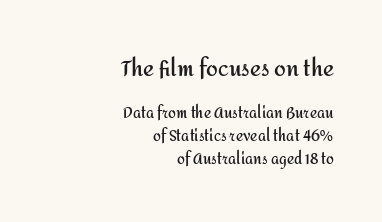
Q: Is the text bold? A: Yes.
Q: Is the text italic (slanted)? A: No, it is upright.
Q: Is the text underlined? A: No.
Q: How is the paragraph aligned? A: Right-aligned.
Q: Is the spacing between letters normal or unusually wide? A: Normal.
Q: Is the spacing between lines tight, normal or loose? A: Normal.
Q: Which block of text is set in a larger size, the first (top) or the second (bottom)? A: The first (top) one.
